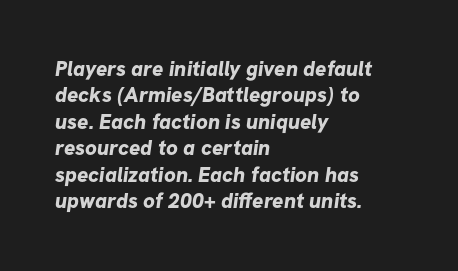
{"bold": "yes", "underline": "no", "align": "left", "line_spacing": "normal", "line_spacing_ratio": 1.26, "letter_spacing": "normal", "letter_spacing_em": 0.0, "glyph_px": 21}
